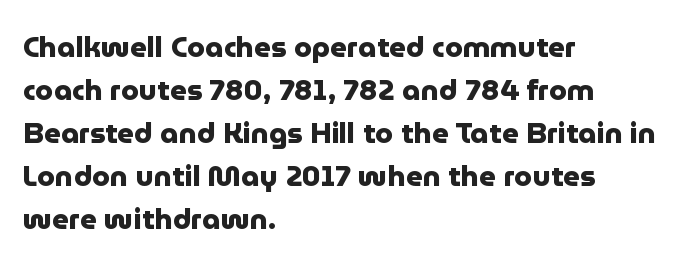
Q: Is the text bold? A: Yes.
Q: Is the text italic (slanted)? A: No, it is upright.
Q: Is the typeface a serif or a sans-serif typeface? A: Sans-serif.
Q: Is the text underlined? A: No.
Q: How is the paragraph aligned? A: Left-aligned.
Q: Is the spacing between letters normal or unusually wide? A: Normal.
Q: Is the spacing between lines tight, normal or loose? A: Normal.
Q: Width (condensed, normal, or wide)? A: Normal.
Q: Stroke contrast? A: Low.
Q: x-height? A: Medium.
Q: Monospaced? A: No.
